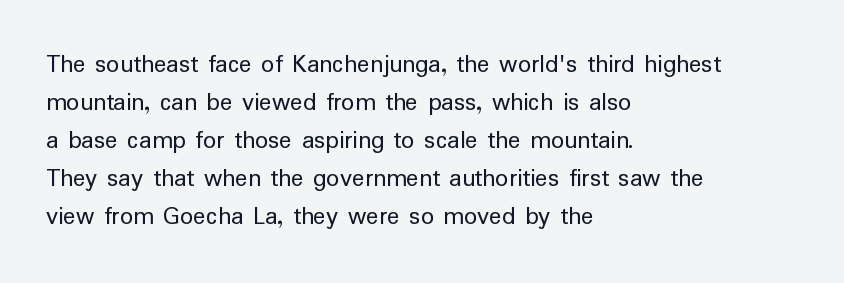
Q: Is the text bold? A: No.
Q: Is the text italic (slanted)? A: No, it is upright.
Q: Is the text underlined? A: No.
Q: How is the paragraph aligned? A: Left-aligned.
Q: Is the spacing between letters normal or unusually wide? A: Normal.
Q: Is the spacing between lines tight, normal or loose? A: Normal.
